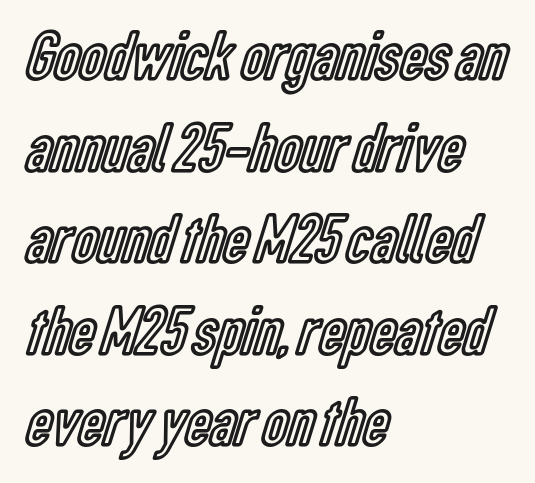
{"width": "condensed", "x_height": "medium", "monospaced": "no", "underline": "no", "align": "left", "line_spacing": "normal", "line_spacing_ratio": 1.29, "letter_spacing": "normal", "letter_spacing_em": 0.0, "glyph_px": 71}
